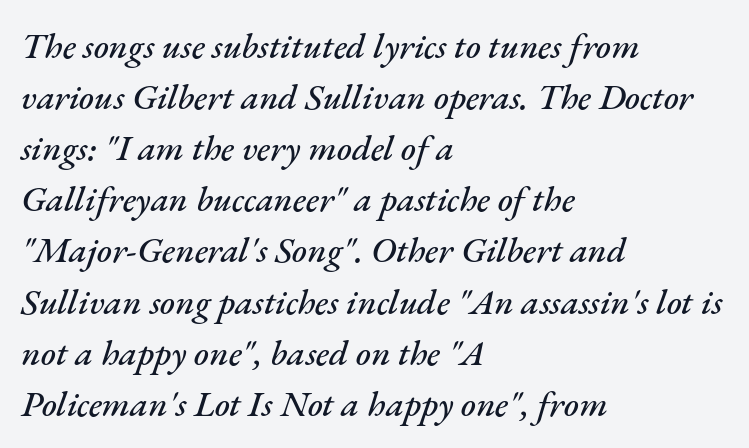
{"italic": "yes", "lean": "right", "slant_degrees": 17, "width": "normal", "stroke_contrast": "medium", "x_height": "small", "monospaced": "no", "underline": "no", "align": "left", "line_spacing": "normal", "line_spacing_ratio": 1.42, "letter_spacing": "normal", "letter_spacing_em": 0.0, "glyph_px": 36}
